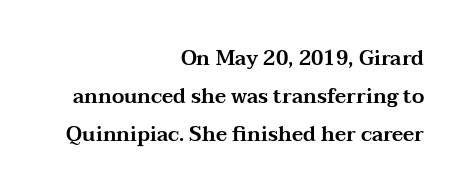
The image shows 20 px text type, upright; set right-aligned, loose line spacing (1.91x), normal letter spacing, not underlined.
